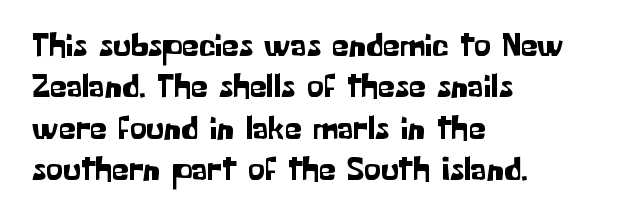
{"serif": "no", "italic": "no", "width": "normal", "stroke_contrast": "low", "x_height": "medium", "monospaced": "no", "underline": "no", "align": "left", "line_spacing_ratio": 1.22, "letter_spacing": "normal", "letter_spacing_em": 0.0, "glyph_px": 34}
